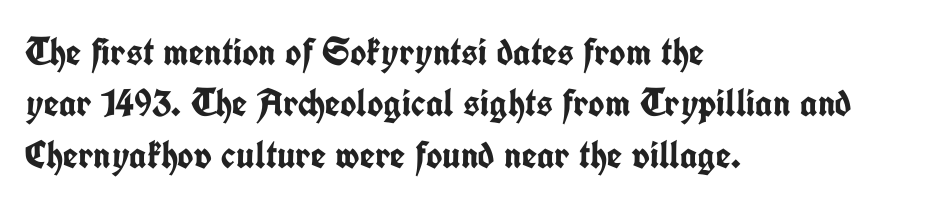
This sample has the flowing, uneven cadence of proportional lettering. Students, observe: this is what conventionally led text looks like. Posture: vertical. Characters follow at the spacing the type designer built in. The words here are not underlined. These lines are set flush left with a ragged right edge.
